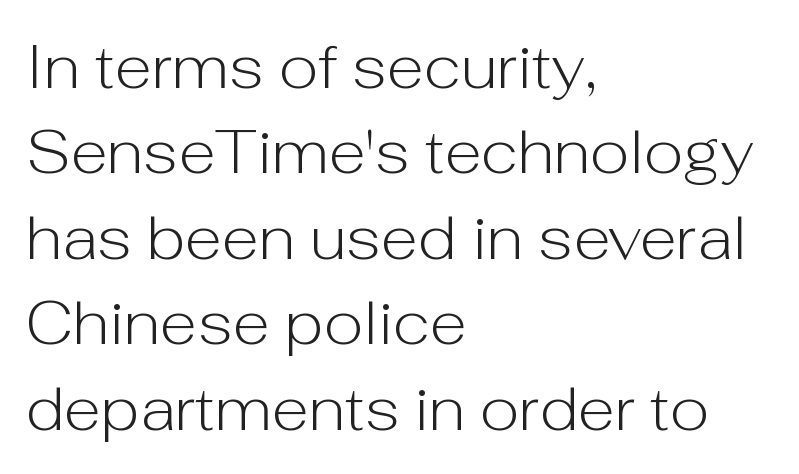
Q: Is the text bold? A: No.
Q: Is the text italic (slanted)? A: No, it is upright.
Q: Is the typeface a serif or a sans-serif typeface? A: Sans-serif.
Q: Is the text underlined? A: No.
Q: How is the paragraph aligned? A: Left-aligned.
Q: Is the spacing between letters normal or unusually wide? A: Normal.
Q: Is the spacing between lines tight, normal or loose? A: Normal.
Q: Width (condensed, normal, or wide)? A: Normal.
Q: Stroke contrast? A: Low.
Q: x-height? A: Medium.
Q: Monospaced? A: No.
